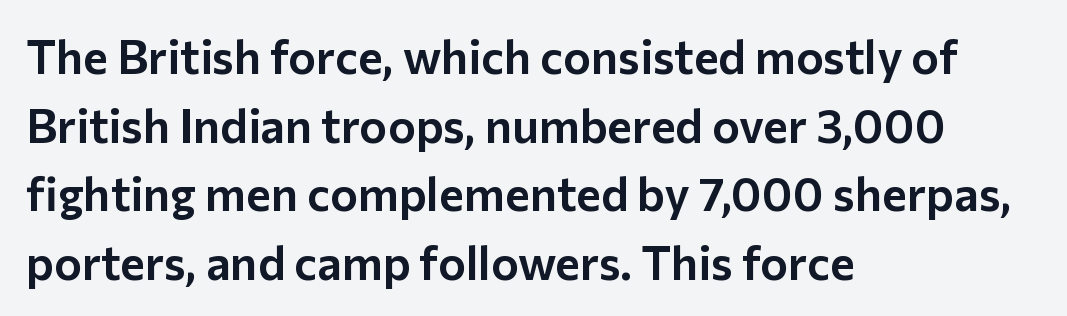
{"serif": "no", "italic": "no", "width": "normal", "stroke_contrast": "low", "x_height": "medium", "monospaced": "no", "underline": "no", "align": "left", "line_spacing": "normal", "line_spacing_ratio": 1.46, "letter_spacing": "normal", "letter_spacing_em": 0.0, "glyph_px": 47}
